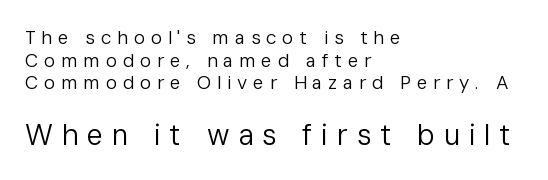
Serifs: no, the terminals of the letterforms are clean. Line starts are locked; line ends wander. The passage shown begins with its smaller block and ends with its larger one. There is plenty of visible air inserted between adjacent glyphs.
